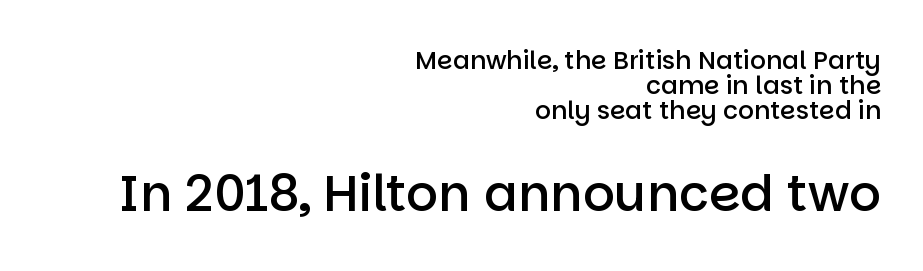
{"serif": "no", "italic": "no", "bold": "semi", "weight": "semibold", "width": "normal", "stroke_contrast": "low", "x_height": "large", "monospaced": "no", "underline": "no", "align": "right", "line_spacing": "tight", "line_spacing_ratio": 1.01, "letter_spacing": "normal", "letter_spacing_em": 0.0, "larger_block": "second", "size_ratio": 2.0, "glyph_px": 50}
